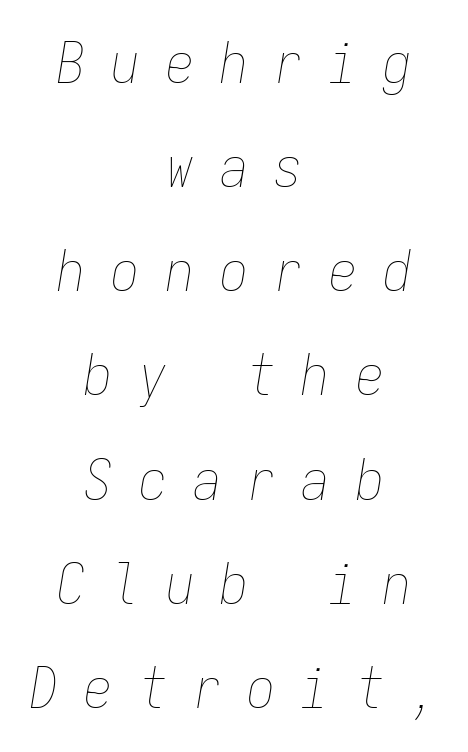
Q: Is the text bold? A: No.
Q: Is the text italic (slanted)? A: Yes, it leans right by about 9 degrees.
Q: Is the text underlined? A: No.
Q: How is the paragraph aligned? A: Centered.
Q: Is the spacing between letters normal or unusually wide? A: Unusually wide.
Q: Width (condensed, normal, or wide)? A: Condensed.
Q: Stroke contrast? A: Low.
Q: x-height? A: Medium.
Q: Monospaced? A: Yes.
